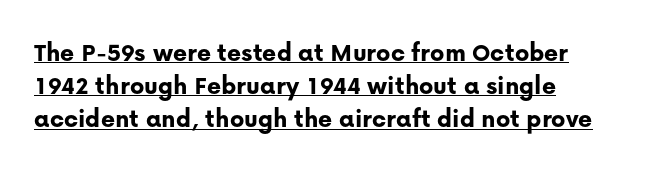
{"italic": "no", "bold": "yes", "underline": "yes", "align": "left", "line_spacing_ratio": 1.23, "letter_spacing": "normal", "letter_spacing_em": 0.0, "glyph_px": 27}
